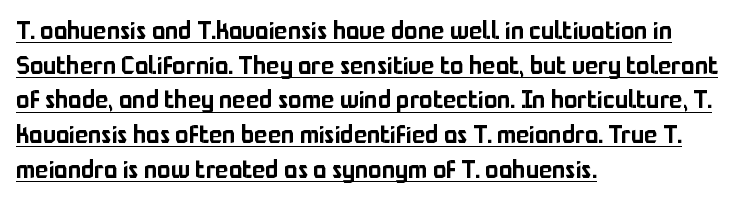
{"italic": "no", "underline": "yes", "align": "left", "line_spacing": "normal", "line_spacing_ratio": 1.39, "letter_spacing": "normal", "letter_spacing_em": 0.0, "glyph_px": 25}
